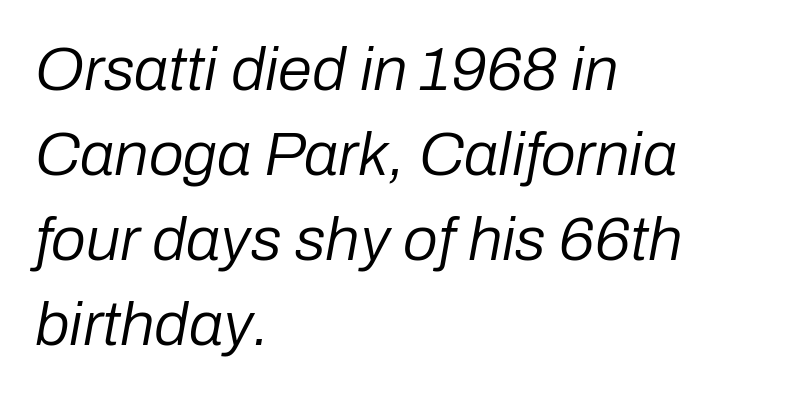
Q: Is the text bold? A: No.
Q: Is the text italic (slanted)? A: Yes, it leans right by about 10 degrees.
Q: Is the text underlined? A: No.
Q: How is the paragraph aligned? A: Left-aligned.
Q: Is the spacing between letters normal or unusually wide? A: Normal.
Q: Is the spacing between lines tight, normal or loose? A: Normal.
Q: Width (condensed, normal, or wide)? A: Normal.
Q: Stroke contrast? A: Low.
Q: x-height? A: Medium.
Q: Monospaced? A: No.
